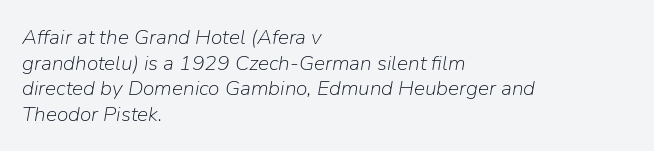
Q: Is the text bold? A: No.
Q: Is the text italic (slanted)? A: Yes, it leans right by about 9 degrees.
Q: Is the text underlined? A: No.
Q: How is the paragraph aligned? A: Left-aligned.
Q: Is the spacing between letters normal or unusually wide? A: Normal.
